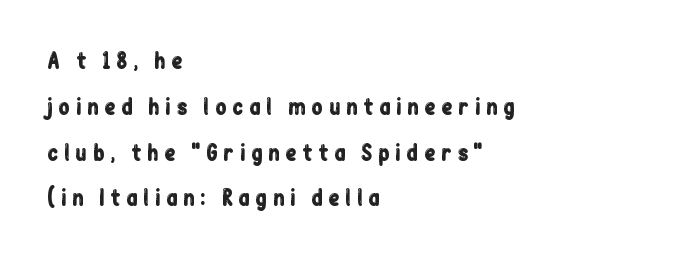
Q: Is the text italic (slanted)? A: No, it is upright.
Q: Is the text underlined? A: No.
Q: How is the paragraph aligned? A: Left-aligned.
Q: Is the spacing between letters normal or unusually wide? A: Unusually wide.
Q: Is the spacing between lines tight, normal or loose? A: Loose.
